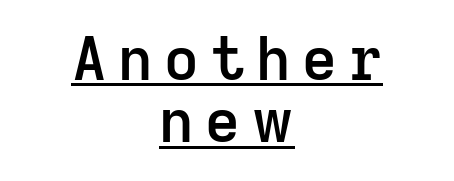
{"serif": "no", "italic": "no", "bold": "semi", "weight": "semibold", "width": "normal", "stroke_contrast": "low", "x_height": "medium", "monospaced": "no", "underline": "yes", "align": "center", "line_spacing": "tight", "line_spacing_ratio": 1.04, "glyph_px": 60}
